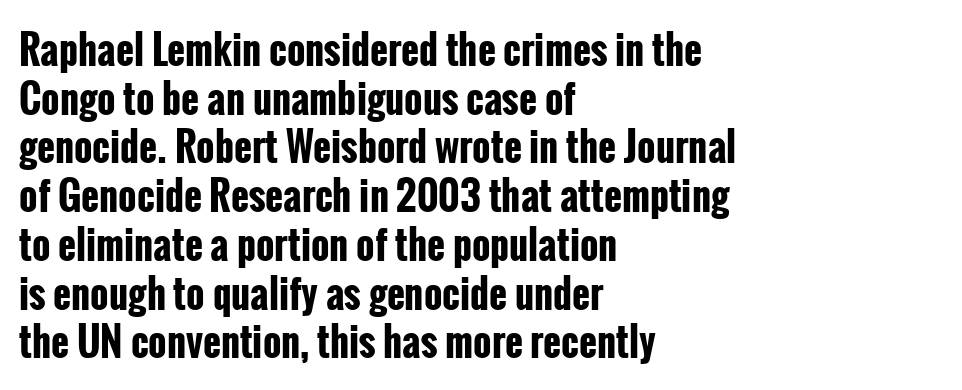
No word sits above an underline. The typesetter chose a ragged-right arrangement here. Leading matches the norm, producing a regular column. Students, note that the glyphs here touch the page at normal intervals.
